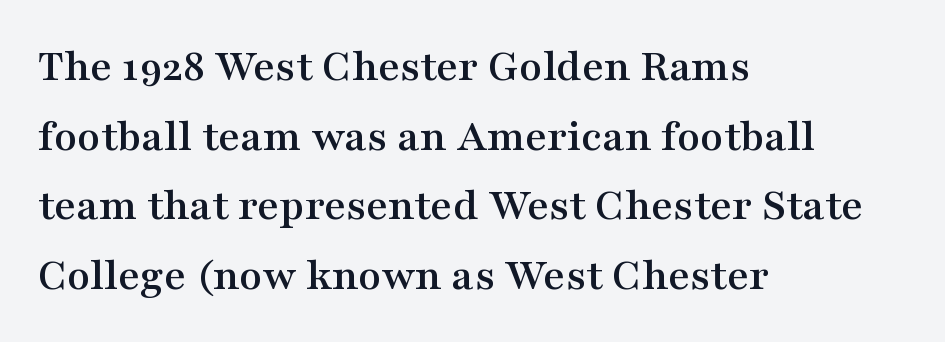
The image shows 47 px wide serif type, upright; set left-aligned, normal line spacing (1.48x), normal letter spacing, not underlined; medium stroke contrast and a medium x-height.
